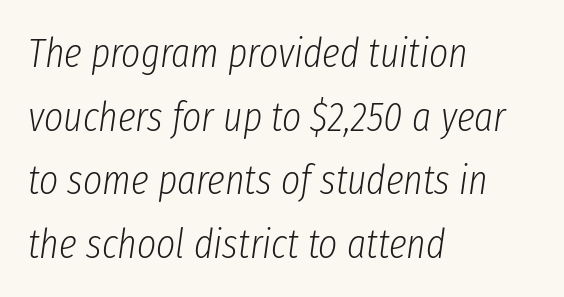
Q: Is the text bold? A: No.
Q: Is the text italic (slanted)? A: Yes, it leans right by about 8 degrees.
Q: Is the text underlined? A: No.
Q: How is the paragraph aligned? A: Left-aligned.
Q: Is the spacing between letters normal or unusually wide? A: Normal.
Q: Is the spacing between lines tight, normal or loose? A: Normal.
Q: Width (condensed, normal, or wide)? A: Condensed.
Q: Stroke contrast? A: Low.
Q: x-height? A: Medium.
Q: Monospaced? A: No.
